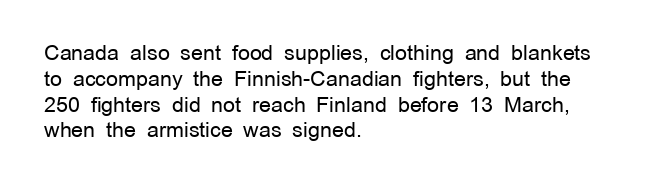
{"italic": "no", "bold": "no", "underline": "no", "align": "left", "line_spacing_ratio": 1.23, "letter_spacing": "normal", "letter_spacing_em": 0.0, "glyph_px": 21}
